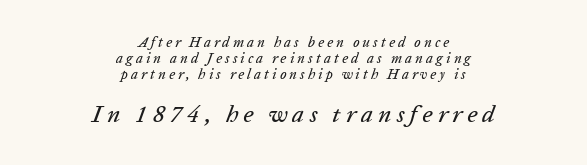
The image shows 24 px text type, italic (leaning right); set centered, tight line spacing (1.15x), unusually wide letter spacing (+0.22 em), not underlined; the second (bottom) block is 1.71x larger.
